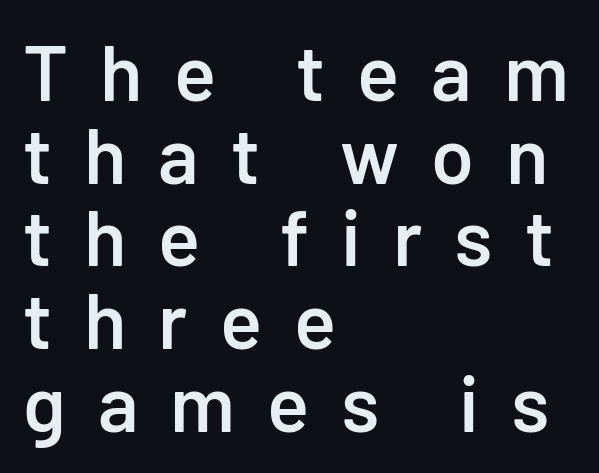
Q: Is the text bold? A: Semi-bold.
Q: Is the text italic (slanted)? A: No, it is upright.
Q: Is the typeface a serif or a sans-serif typeface? A: Sans-serif.
Q: Is the text underlined? A: No.
Q: How is the paragraph aligned? A: Left-aligned.
Q: Is the spacing between letters normal or unusually wide? A: Unusually wide.
Q: Is the spacing between lines tight, normal or loose? A: Tight.
Q: Width (condensed, normal, or wide)? A: Normal.
Q: Stroke contrast? A: Low.
Q: x-height? A: Medium.
Q: Monospaced? A: No.
